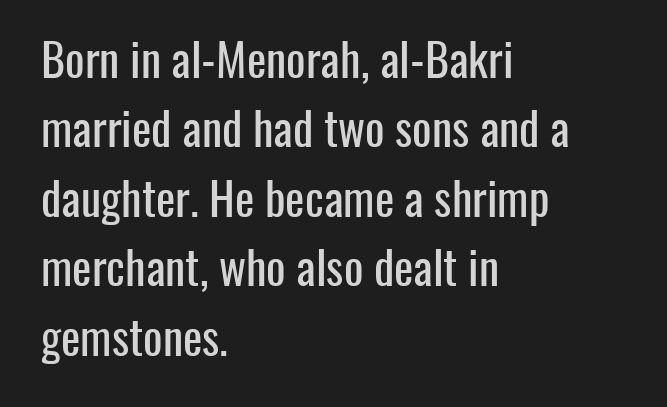
Characters follow at the spacing the type designer built in. Lines of text with bare space underneath. The line-height multiplier appears to be the usual default. Notice how the stems are strictly vertical — no italics here. Looks like regular typesetting: each glyph gets only the width it needs. The rendering shows plain stroke endings on the letterforms — a sans-serif design.
